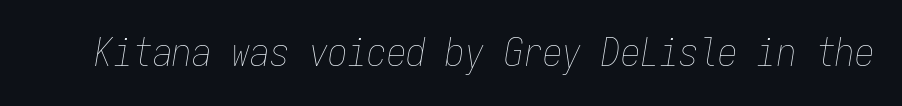
{"italic": "yes", "lean": "right", "slant_degrees": 9, "bold": "no", "weight": "thin", "width": "condensed", "stroke_contrast": "low", "x_height": "medium", "monospaced": "yes", "underline": "no", "letter_spacing": "normal", "letter_spacing_em": 0.0, "glyph_px": 39}
